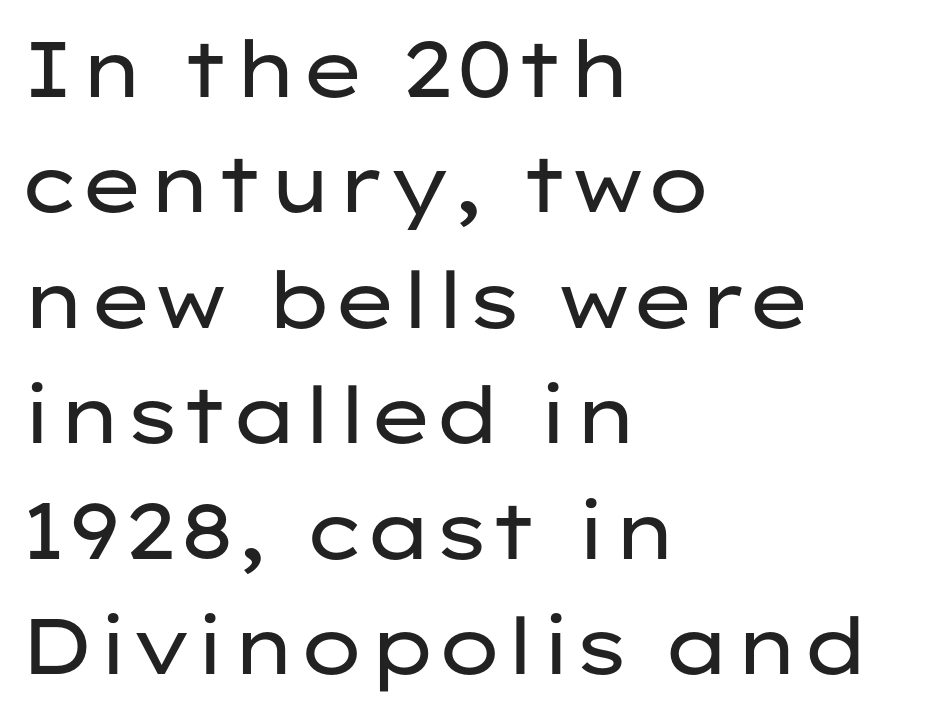
Q: Is the text bold? A: No.
Q: Is the text italic (slanted)? A: No, it is upright.
Q: Is the typeface a serif or a sans-serif typeface? A: Sans-serif.
Q: Is the text underlined? A: No.
Q: How is the paragraph aligned? A: Left-aligned.
Q: Is the spacing between letters normal or unusually wide? A: Normal.
Q: Is the spacing between lines tight, normal or loose? A: Normal.
Q: Width (condensed, normal, or wide)? A: Wide.
Q: Stroke contrast? A: Low.
Q: x-height? A: Medium.
Q: Monospaced? A: No.
